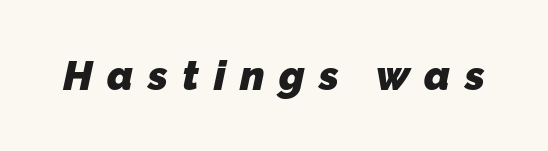
Q: Is the text bold? A: Yes.
Q: Is the typeface a serif or a sans-serif typeface? A: Sans-serif.
Q: Is the text underlined? A: No.
Q: Is the spacing between letters normal or unusually wide? A: Unusually wide.
Q: Width (condensed, normal, or wide)? A: Normal.
Q: Stroke contrast? A: Low.
Q: x-height? A: Medium.
Q: Monospaced? A: No.
